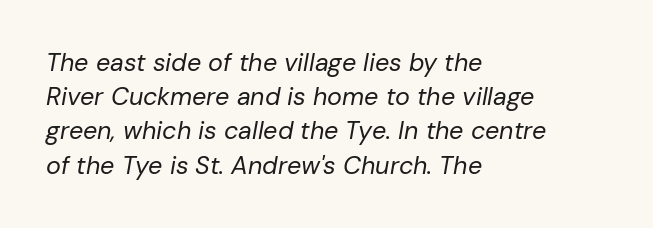
The image shows 25 px text type, italic (leaning right); set left-aligned, normal line spacing (1.37x), normal letter spacing, not underlined.
